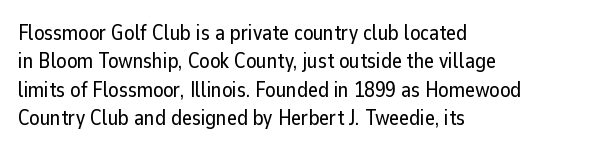
Posture: upright roman. The foot of each line stays bare and open. The passage shown stacks its lines at a standard gap. Alignment: flush left. The horizontal fit of the characters is conventional and even.
